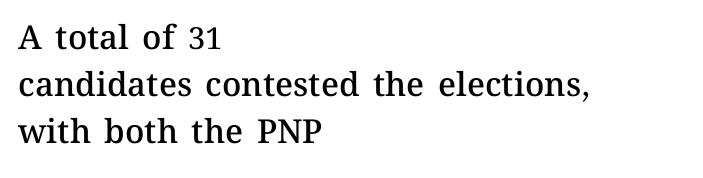
The image shows 33 px semibold type, upright; set left-aligned, normal line spacing (1.42x), normal letter spacing, not underlined; medium stroke contrast and a medium x-height.
